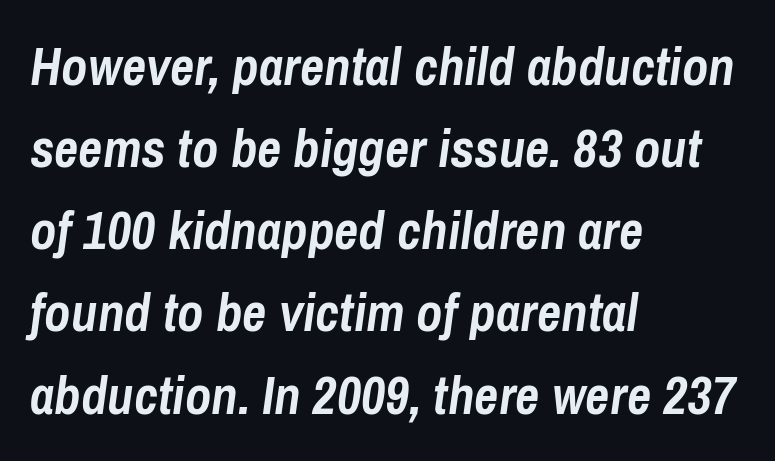
Each word holds together tightly as a unit, with standard inter-letter gaps. Is this a fixed-width face? No — the glyphs have proportional, varying widths. Anything drawn beneath the words? Only blank space. The glyphs have the mass of a bold cut.
